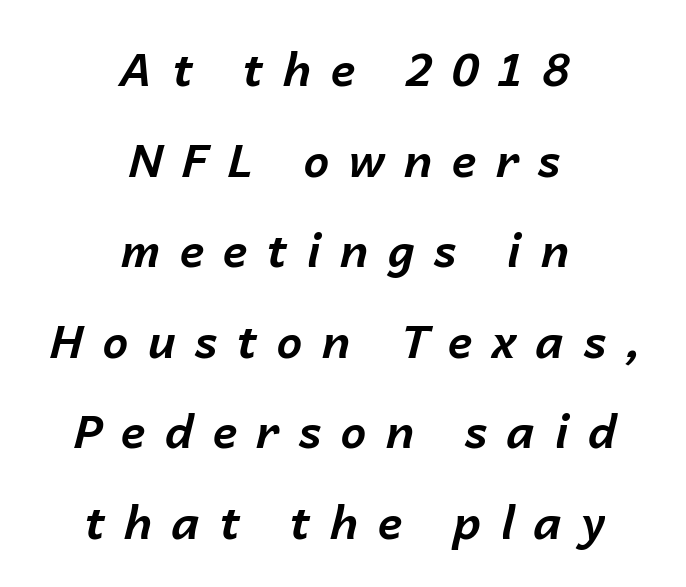
Strokes here are thick enough to call this a true bold. Short note: letters widely spaced. Underlining? Definitely not there. Regarding leading, the lines here are spaced well apart. When letters slant like this, we call the style italic. The passage shown is typed in a proportional face where columns would drift.
